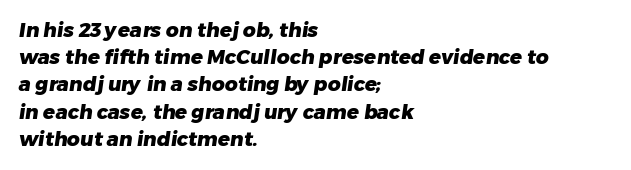
{"bold": "yes", "underline": "no", "align": "left", "line_spacing": "normal", "line_spacing_ratio": 1.36, "letter_spacing": "normal", "letter_spacing_em": 0.0, "glyph_px": 20}
